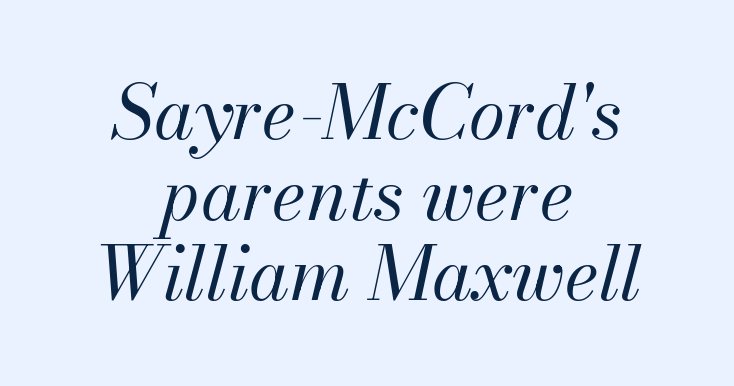
Students, observe: this is what under-led, compact text looks like. The lines in this sample share a center point and differ in where they start and stop. Nobody drew a line under any word here. Is this a fixed-width face? No — the glyphs have proportional, varying widths. The face looks like a standard text weight, possibly lighter.
